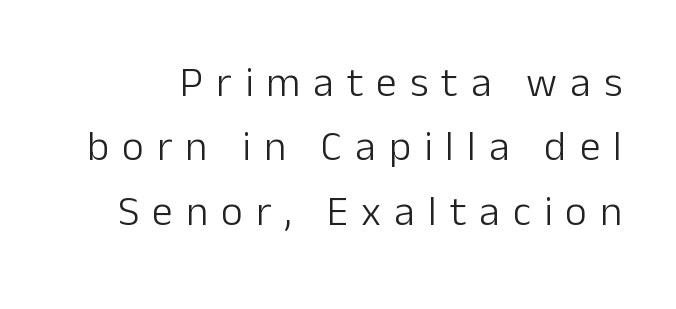
The image shows 42 px light sans-serif type, upright; set normal line spacing (1.53x), unusually wide letter spacing (+0.31 em), not underlined; low stroke contrast and a medium x-height.
